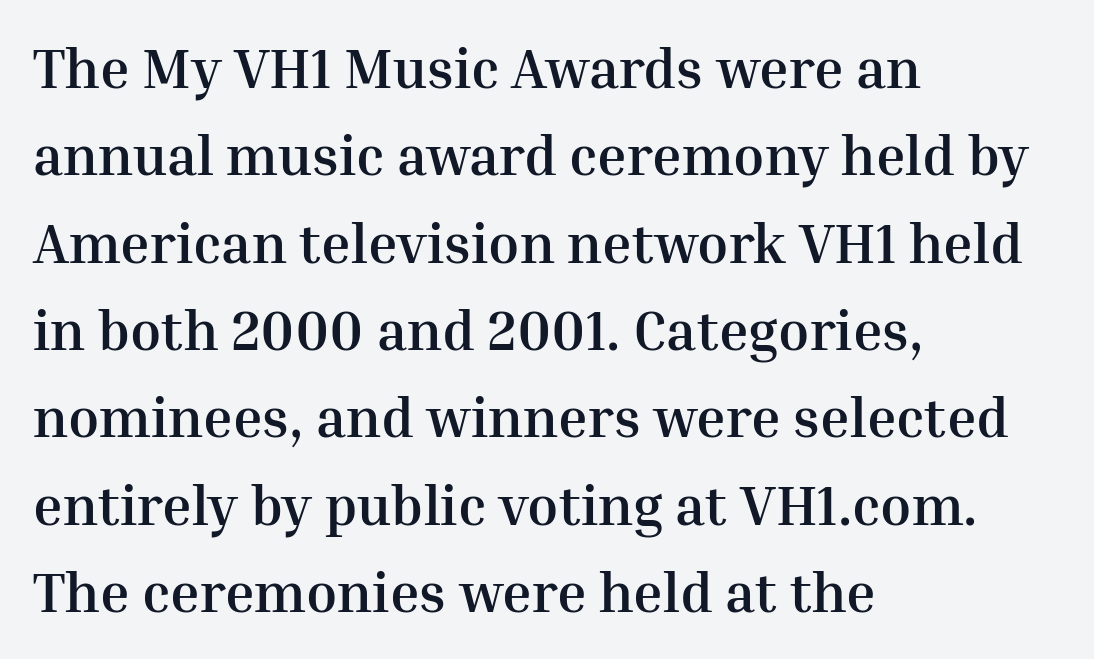
The image shows 56 px semibold serif type, upright; set left-aligned, normal line spacing (1.56x), normal letter spacing, not underlined; medium stroke contrast and a medium x-height.
